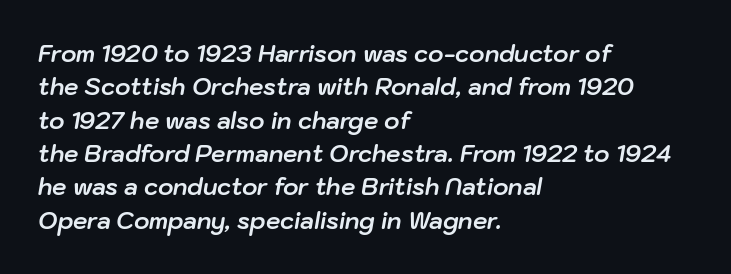
It's the slanting kind of type. The line-height multiplier appears to be the usual default. Any mark beneath the type? The region is blank. Its strokes are broad and dark, the hallmark of bold type.
